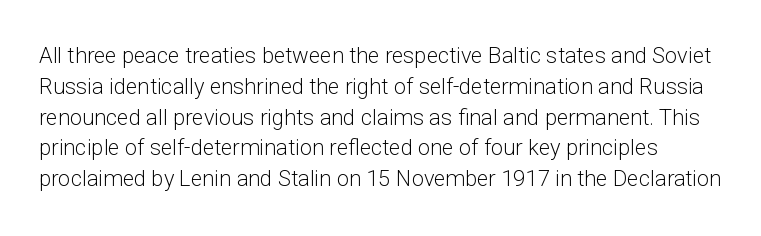
Q: Is the text bold? A: No.
Q: Is the text italic (slanted)? A: No, it is upright.
Q: Is the text underlined? A: No.
Q: Is the spacing between letters normal or unusually wide? A: Normal.
Q: Is the spacing between lines tight, normal or loose? A: Normal.
